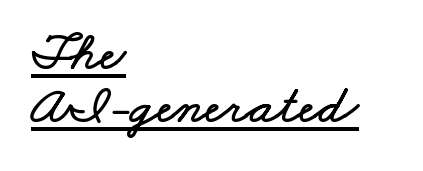
Varying glyph widths throughout — classic text-font behaviour. A typesetter would call this leading minimal, almost set solid. The rag falls on the right side of this text block. This is underlined copy, the kind a proofreader might mark for attention. A typesetter would call this zero additional tracking.
